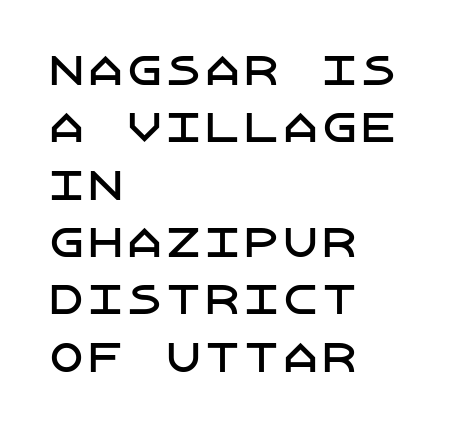
{"serif": "no", "italic": "no", "width": "normal", "stroke_contrast": "low", "x_height": "large", "underline": "no", "align": "left", "line_spacing": "normal", "line_spacing_ratio": 1.47, "letter_spacing": "normal", "letter_spacing_em": 0.0, "glyph_px": 39}
